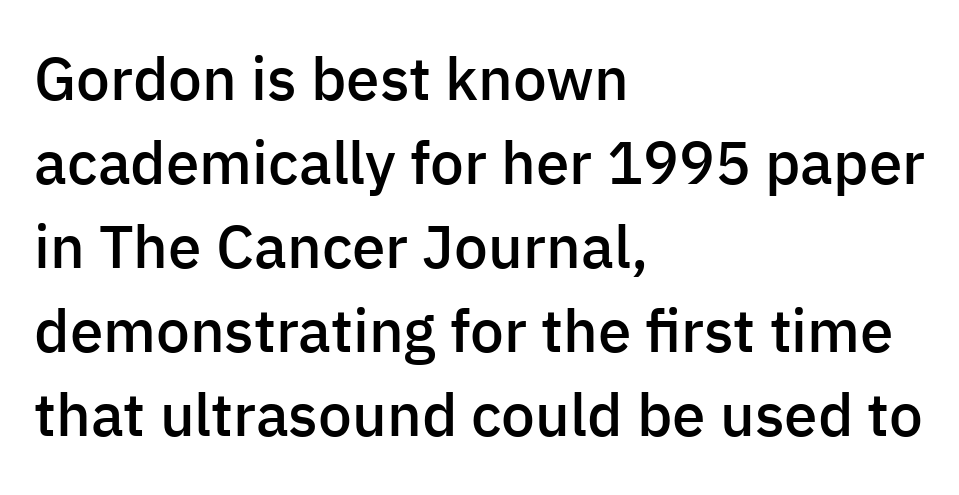
{"serif": "no", "italic": "no", "bold": "semi", "weight": "semibold", "width": "normal", "stroke_contrast": "low", "x_height": "medium", "monospaced": "no", "underline": "no", "align": "left", "line_spacing": "normal", "line_spacing_ratio": 1.4, "letter_spacing": "normal", "letter_spacing_em": 0.0, "glyph_px": 60}
